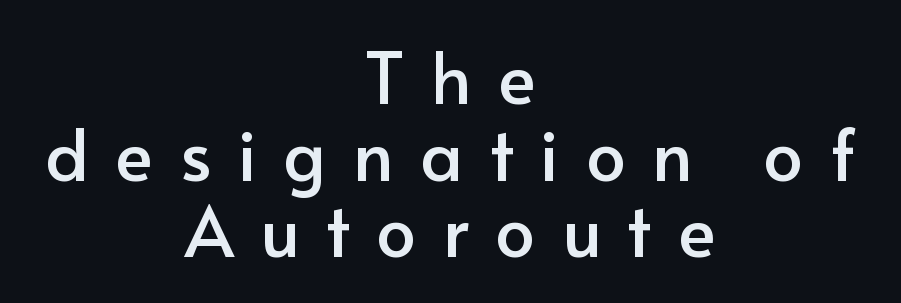
Q: Is the text italic (slanted)? A: No, it is upright.
Q: Is the typeface a serif or a sans-serif typeface? A: Sans-serif.
Q: Is the text underlined? A: No.
Q: How is the paragraph aligned? A: Centered.
Q: Is the spacing between letters normal or unusually wide? A: Unusually wide.
Q: Is the spacing between lines tight, normal or loose? A: Tight.
Q: Width (condensed, normal, or wide)? A: Normal.
Q: Stroke contrast? A: Low.
Q: x-height? A: Small.
Q: Monospaced? A: No.
